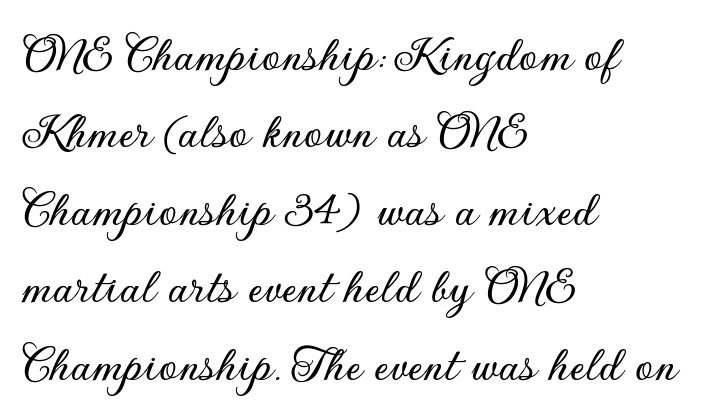
The image shows 53 px sans-serif type; set left-aligned, normal line spacing (1.46x), normal letter spacing, not underlined; low stroke contrast and a small x-height.
